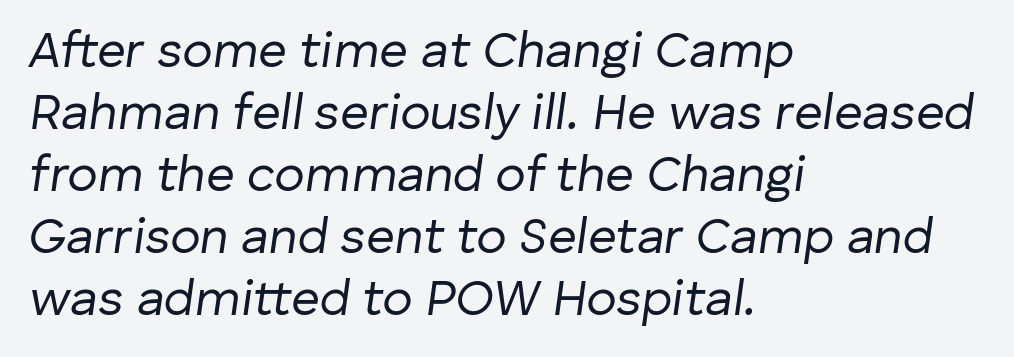
The image shows 50 px regular-weight type, italic (leaning right); set left-aligned, line spacing 1.24x, normal letter spacing, not underlined; low stroke contrast and a medium x-height.
